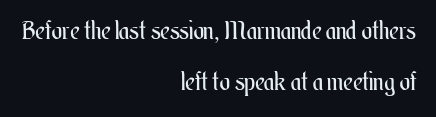
Q: Is the text bold? A: No.
Q: Is the text italic (slanted)? A: No, it is upright.
Q: Is the text underlined? A: No.
Q: How is the paragraph aligned? A: Right-aligned.
Q: Is the spacing between letters normal or unusually wide? A: Normal.
Q: Is the spacing between lines tight, normal or loose? A: Loose.
